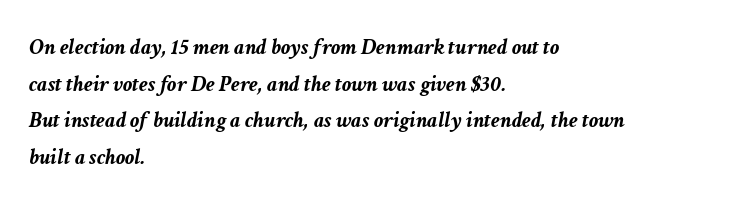
The image shows 23 px bold type, italic (leaning right); set left-aligned, normal line spacing (1.59x), normal letter spacing, not underlined.
